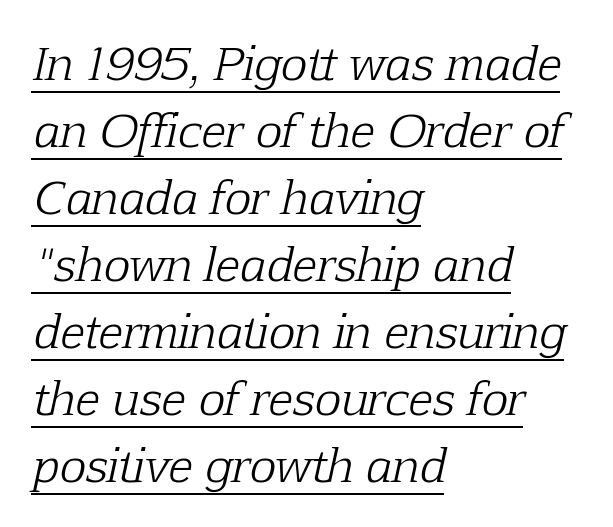
The image shows 45 px light serif type, italic (leaning right); set left-aligned, normal line spacing (1.49x), normal letter spacing, underlined; low stroke contrast and a medium x-height.
